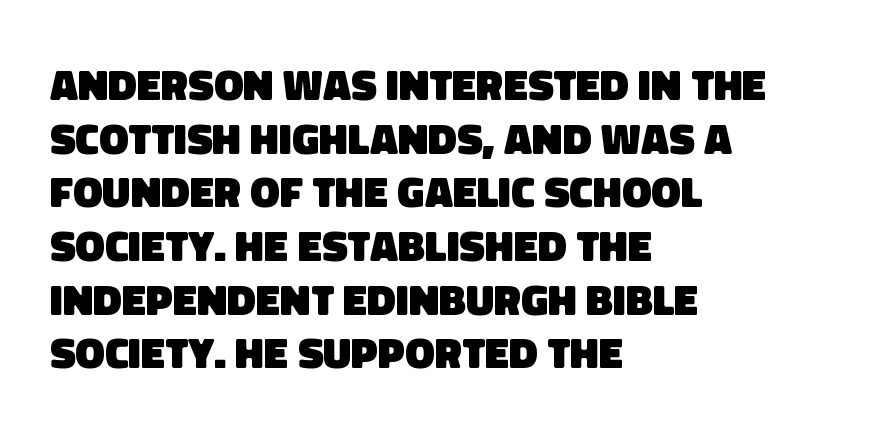
Q: Is the text bold? A: Yes.
Q: Is the typeface a serif or a sans-serif typeface? A: Sans-serif.
Q: Is the text underlined? A: No.
Q: How is the paragraph aligned? A: Left-aligned.
Q: Is the spacing between letters normal or unusually wide? A: Normal.
Q: Width (condensed, normal, or wide)? A: Normal.
Q: Stroke contrast? A: Low.
Q: x-height? A: Large.
Q: Monospaced? A: No.
